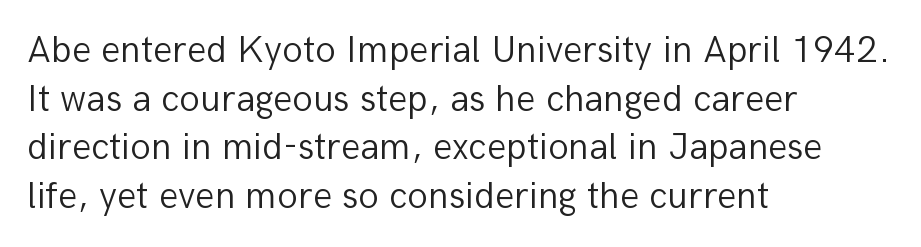
Q: Is the text bold? A: No.
Q: Is the text italic (slanted)? A: No, it is upright.
Q: Is the typeface a serif or a sans-serif typeface? A: Sans-serif.
Q: Is the text underlined? A: No.
Q: How is the paragraph aligned? A: Left-aligned.
Q: Is the spacing between letters normal or unusually wide? A: Normal.
Q: Is the spacing between lines tight, normal or loose? A: Normal.
Q: Width (condensed, normal, or wide)? A: Normal.
Q: Stroke contrast? A: Low.
Q: x-height? A: Medium.
Q: Monospaced? A: No.
